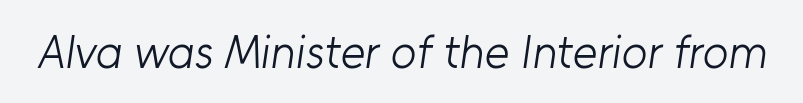
The face used here is rendered with its standard letterfit. Anything drawn beneath the words? Only blank space. Typographically, this falls in the sans-serif category. You could not count columns in this text — the font is proportionally spaced. The typeface has the unassuming heft of standard copy or less.
